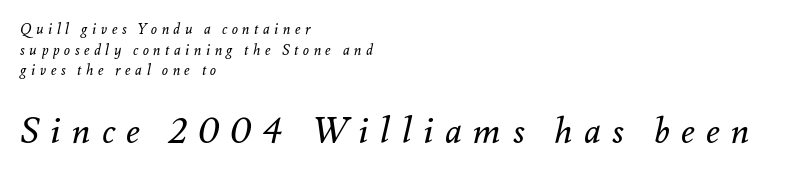
Q: Is the text bold? A: No.
Q: Is the text italic (slanted)? A: Yes, it leans right by about 12 degrees.
Q: Is the text underlined? A: No.
Q: How is the paragraph aligned? A: Left-aligned.
Q: Is the spacing between letters normal or unusually wide? A: Unusually wide.
Q: Is the spacing between lines tight, normal or loose? A: Normal.
Q: Which block of text is set in a larger size, the first (top) or the second (bottom)? A: The second (bottom) one.
Q: Width (condensed, normal, or wide)? A: Normal.
Q: Stroke contrast? A: Medium.
Q: x-height? A: Small.
Q: Monospaced? A: No.
